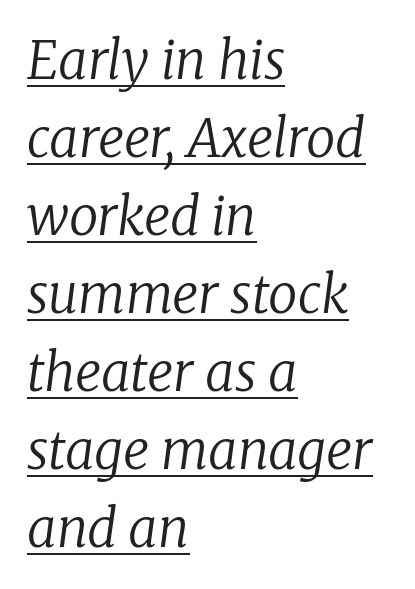
Q: Is the text bold? A: No.
Q: Is the text italic (slanted)? A: Yes, it leans right by about 8 degrees.
Q: Is the typeface a serif or a sans-serif typeface? A: Serif.
Q: Is the text underlined? A: Yes.
Q: How is the paragraph aligned? A: Left-aligned.
Q: Is the spacing between letters normal or unusually wide? A: Normal.
Q: Is the spacing between lines tight, normal or loose? A: Normal.
Q: Width (condensed, normal, or wide)? A: Normal.
Q: Stroke contrast? A: Low.
Q: x-height? A: Medium.
Q: Monospaced? A: No.
